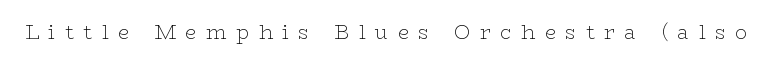
The image shows 20 px text type, upright; set unusually wide letter spacing (+0.48 em), not underlined.
